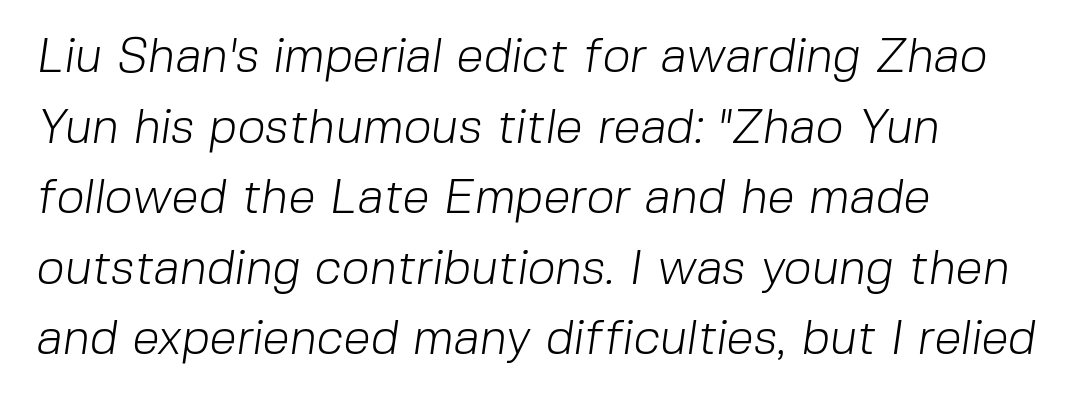
Q: Is the text bold? A: No.
Q: Is the typeface a serif or a sans-serif typeface? A: Sans-serif.
Q: Is the text underlined? A: No.
Q: How is the paragraph aligned? A: Left-aligned.
Q: Is the spacing between letters normal or unusually wide? A: Normal.
Q: Is the spacing between lines tight, normal or loose? A: Normal.
Q: Width (condensed, normal, or wide)? A: Normal.
Q: Stroke contrast? A: Low.
Q: x-height? A: Medium.
Q: Monospaced? A: No.
